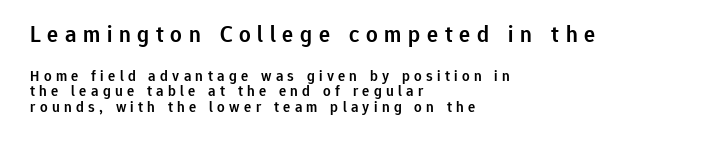
Q: Is the text bold? A: Semi-bold.
Q: Is the text italic (slanted)? A: No, it is upright.
Q: Is the text underlined? A: No.
Q: How is the paragraph aligned? A: Left-aligned.
Q: Is the spacing between letters normal or unusually wide? A: Unusually wide.
Q: Is the spacing between lines tight, normal or loose? A: Tight.
Q: Which block of text is set in a larger size, the first (top) or the second (bottom)? A: The first (top) one.
